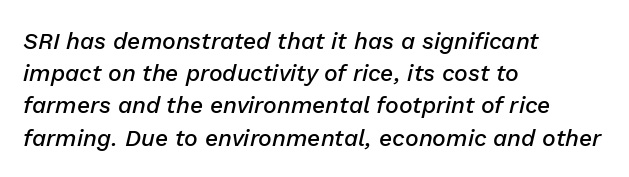
{"italic": "yes", "lean": "right", "slant_degrees": 13, "bold": "semi", "underline": "no", "align": "left", "line_spacing": "normal", "line_spacing_ratio": 1.4, "letter_spacing": "normal", "letter_spacing_em": 0.0, "glyph_px": 23}
